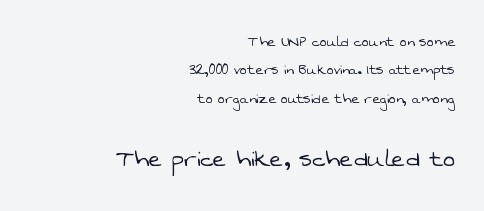
The image shows 29 px light sans-serif type; set right-aligned, normal line spacing (1.67x), normal letter spacing, not underlined; the second (bottom) block is 1.71x larger; low stroke contrast and a medium x-height.
